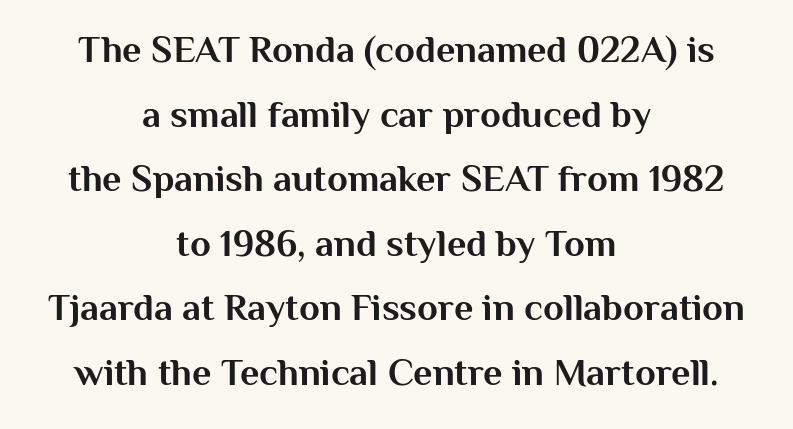
Q: Is the text bold? A: Yes.
Q: Is the text italic (slanted)? A: No, it is upright.
Q: Is the typeface a serif or a sans-serif typeface? A: Sans-serif.
Q: Is the text underlined? A: No.
Q: How is the paragraph aligned? A: Centered.
Q: Is the spacing between letters normal or unusually wide? A: Normal.
Q: Is the spacing between lines tight, normal or loose? A: Normal.
Q: Width (condensed, normal, or wide)? A: Normal.
Q: Stroke contrast? A: Medium.
Q: x-height? A: Medium.
Q: Monospaced? A: No.
